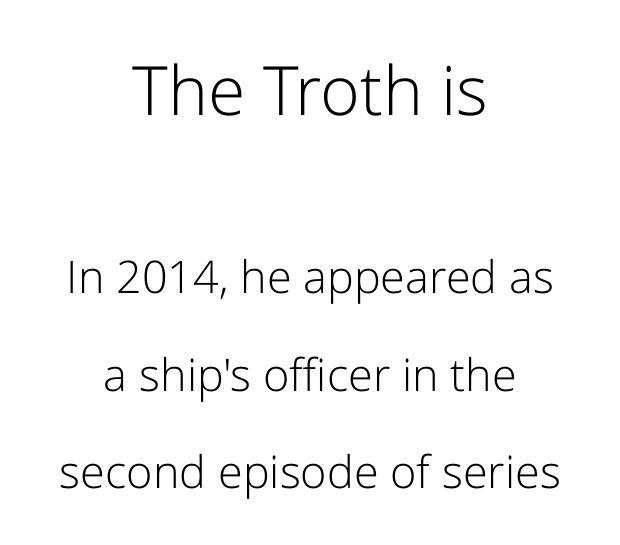
The letterforms sit at book weight or below. When letters stand straight like this, we call the style roman or upright. This layout puts the oversized block above and the modest block below. The text was rendered using a sans face with plain stroke endings.
